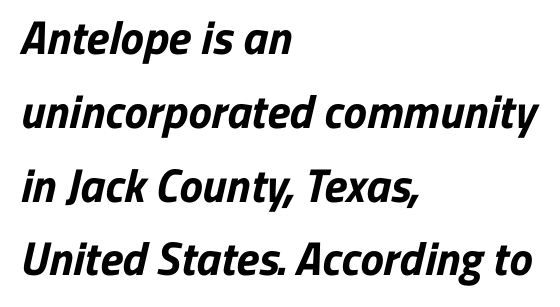
Q: Is the text bold? A: Yes.
Q: Is the typeface a serif or a sans-serif typeface? A: Sans-serif.
Q: Is the text underlined? A: No.
Q: How is the paragraph aligned? A: Left-aligned.
Q: Is the spacing between letters normal or unusually wide? A: Normal.
Q: Is the spacing between lines tight, normal or loose? A: Normal.
Q: Width (condensed, normal, or wide)? A: Normal.
Q: Stroke contrast? A: Low.
Q: x-height? A: Medium.
Q: Monospaced? A: No.
